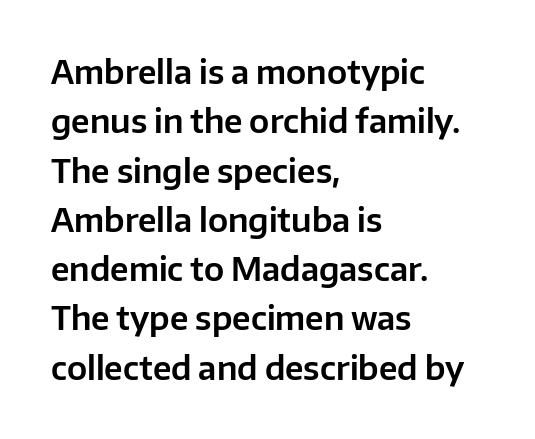
The image shows 32 px sans-serif type, upright; set left-aligned, normal line spacing (1.54x), normal letter spacing, not underlined; low stroke contrast and a medium x-height.
